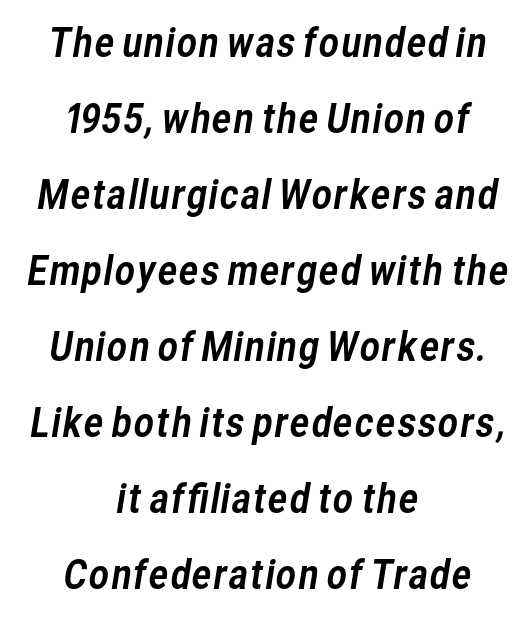
{"serif": "no", "width": "normal", "stroke_contrast": "low", "x_height": "medium", "monospaced": "no", "underline": "no", "align": "center", "line_spacing": "loose", "line_spacing_ratio": 1.95, "letter_spacing": "normal", "letter_spacing_em": 0.0, "glyph_px": 39}
